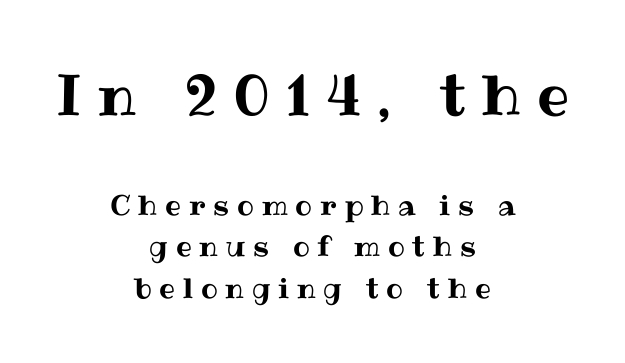
The image shows 57 px text type, upright; set centered, normal line spacing (1.48x), unusually wide letter spacing (+0.28 em), not underlined; the first (top) block is 2.04x larger; medium stroke contrast and a medium x-height.
